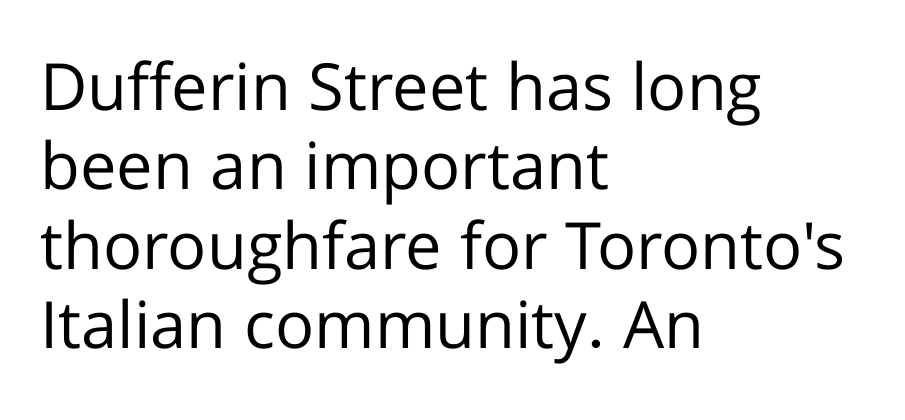
{"serif": "no", "italic": "no", "bold": "no", "weight": "regular", "width": "normal", "stroke_contrast": "low", "x_height": "medium", "monospaced": "no", "underline": "no", "align": "left", "line_spacing_ratio": 1.22, "letter_spacing": "normal", "letter_spacing_em": 0.0, "glyph_px": 65}
